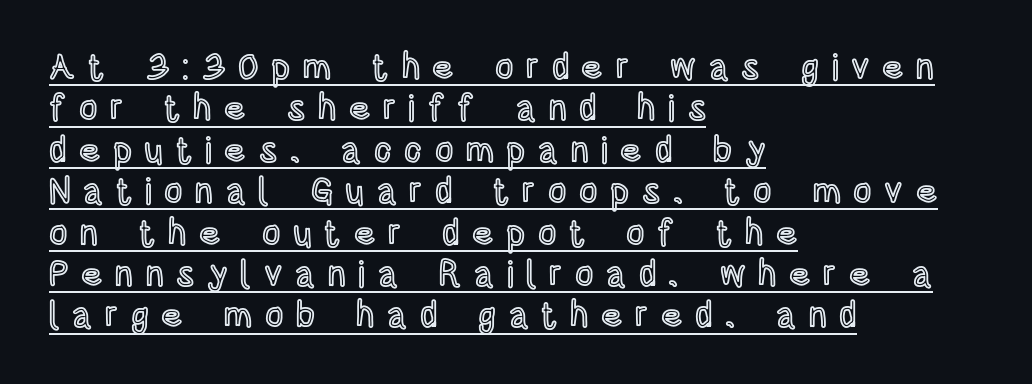
{"italic": "no", "width": "condensed", "x_height": "large", "monospaced": "no", "underline": "yes", "align": "left", "line_spacing": "tight", "line_spacing_ratio": 1.15, "letter_spacing": "wide", "letter_spacing_em": 0.35, "glyph_px": 36}
